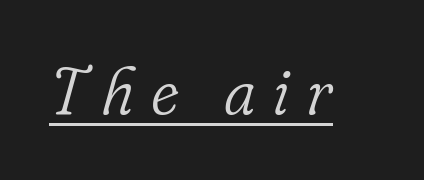
Q: Is the text bold? A: No.
Q: Is the text italic (slanted)? A: Yes, it leans right by about 16 degrees.
Q: Is the typeface a serif or a sans-serif typeface? A: Serif.
Q: Is the text underlined? A: Yes.
Q: Is the spacing between letters normal or unusually wide? A: Unusually wide.
Q: Width (condensed, normal, or wide)? A: Normal.
Q: Stroke contrast? A: Low.
Q: x-height? A: Small.
Q: Monospaced? A: No.
